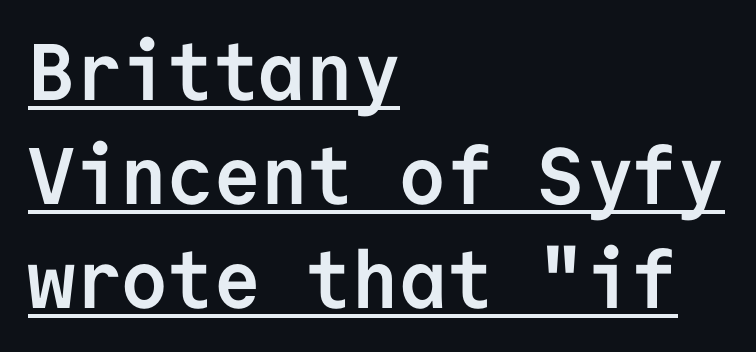
{"serif": "no", "italic": "no", "bold": "yes", "weight": "semibold", "width": "normal", "stroke_contrast": "low", "x_height": "medium", "monospaced": "yes", "underline": "yes", "align": "left", "line_spacing": "normal", "line_spacing_ratio": 1.3, "letter_spacing": "normal", "letter_spacing_em": 0.0, "glyph_px": 80}
